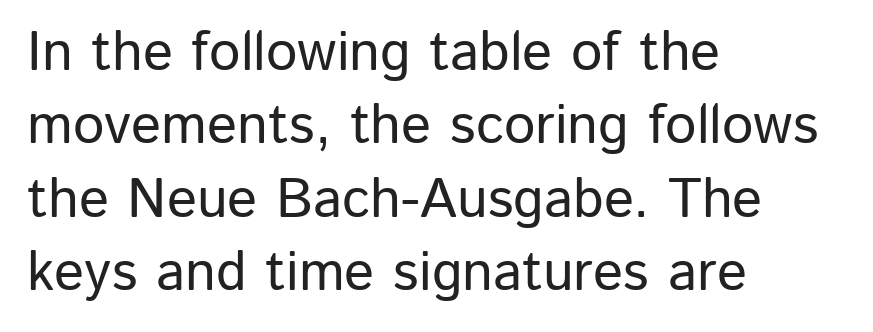
Q: Is the text italic (slanted)? A: No, it is upright.
Q: Is the typeface a serif or a sans-serif typeface? A: Sans-serif.
Q: Is the text underlined? A: No.
Q: How is the paragraph aligned? A: Left-aligned.
Q: Is the spacing between letters normal or unusually wide? A: Normal.
Q: Is the spacing between lines tight, normal or loose? A: Normal.
Q: Width (condensed, normal, or wide)? A: Normal.
Q: Stroke contrast? A: Low.
Q: x-height? A: Medium.
Q: Monospaced? A: No.
